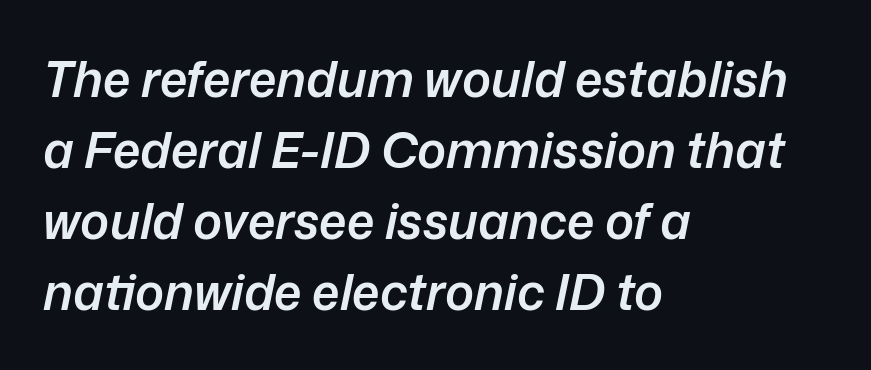
Q: Is the text bold? A: Semi-bold.
Q: Is the text italic (slanted)? A: Yes, it leans right by about 12 degrees.
Q: Is the text underlined? A: No.
Q: How is the paragraph aligned? A: Left-aligned.
Q: Is the spacing between letters normal or unusually wide? A: Normal.
Q: Is the spacing between lines tight, normal or loose? A: Normal.
Q: Width (condensed, normal, or wide)? A: Normal.
Q: Stroke contrast? A: Low.
Q: x-height? A: Medium.
Q: Monospaced? A: No.
